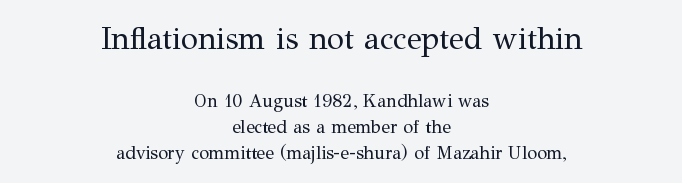
The image shows 31 px regular-weight serif type, upright; set centered, normal line spacing (1.45x), normal letter spacing, not underlined; the first (top) block is 1.72x larger; medium stroke contrast and a medium x-height.
